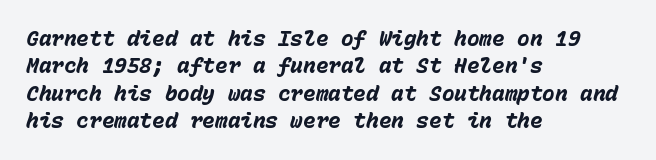
Caption: multi-line text, flush left, ragged right. Descenders are the only things crossing below the line. Horizontal bands of white between lines are of average thickness. This rendering leaves character spacing at its baseline value. Observe the lean: these are italic letterforms.
